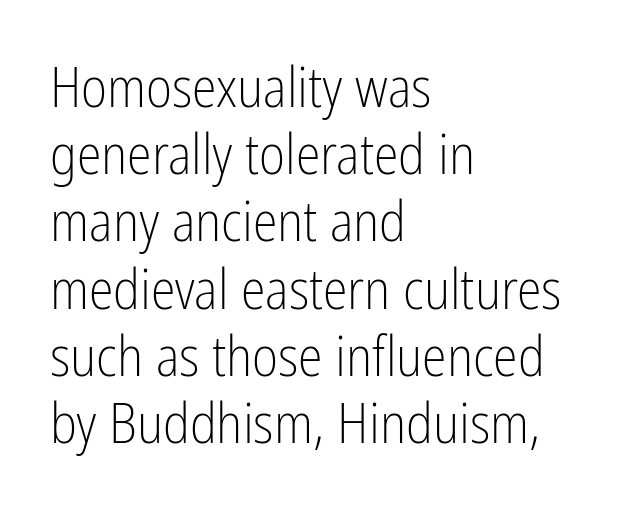
{"serif": "no", "italic": "no", "bold": "no", "weight": "light", "width": "condensed", "stroke_contrast": "low", "x_height": "medium", "monospaced": "no", "underline": "no", "align": "left", "line_spacing_ratio": 1.2, "letter_spacing": "normal", "letter_spacing_em": 0.0, "glyph_px": 56}
